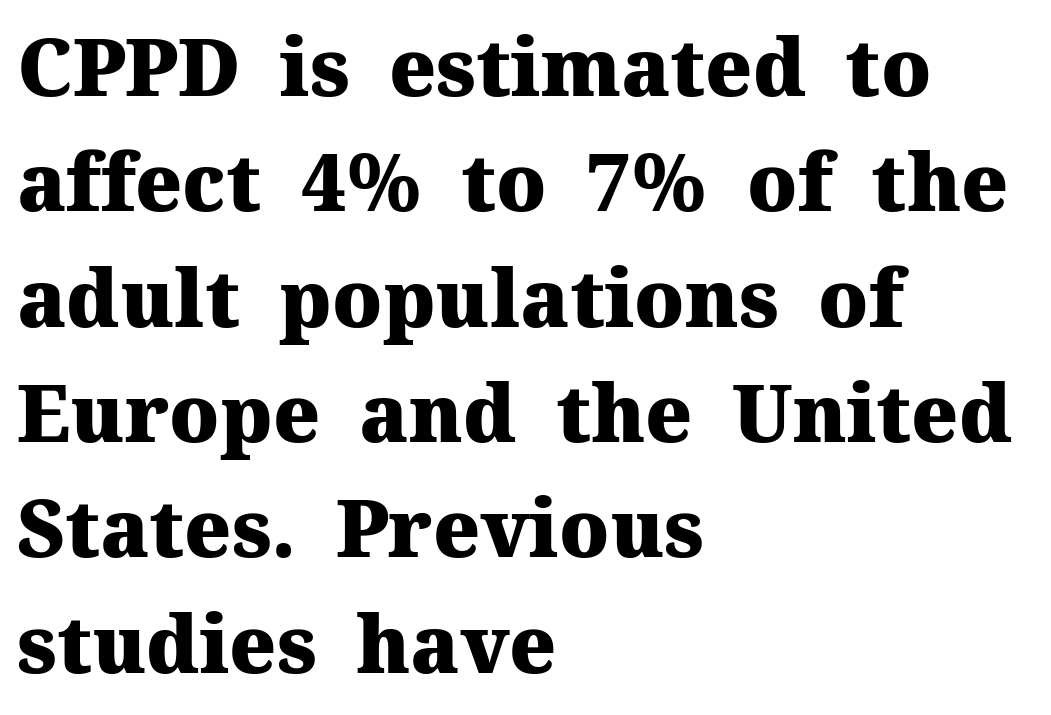
The image shows 79 px heavy serif type, upright; set left-aligned, normal line spacing (1.46x), normal letter spacing, not underlined; medium stroke contrast and a medium x-height.
